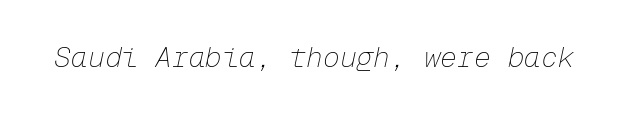
The image shows 28 px thin type, italic (leaning right), monospaced; set normal letter spacing, not underlined; low stroke contrast and a medium x-height.
